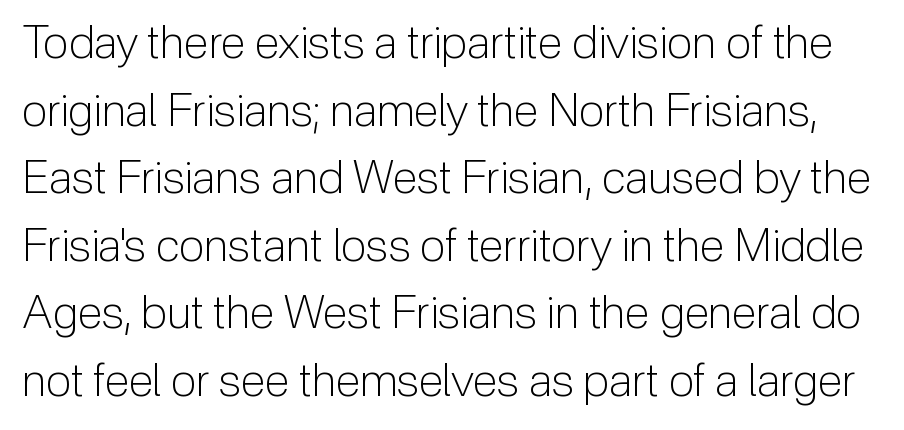
{"serif": "no", "italic": "no", "bold": "no", "weight": "light", "width": "normal", "stroke_contrast": "low", "x_height": "medium", "monospaced": "no", "underline": "no", "line_spacing": "normal", "line_spacing_ratio": 1.47, "letter_spacing": "normal", "letter_spacing_em": 0.0, "glyph_px": 46}
